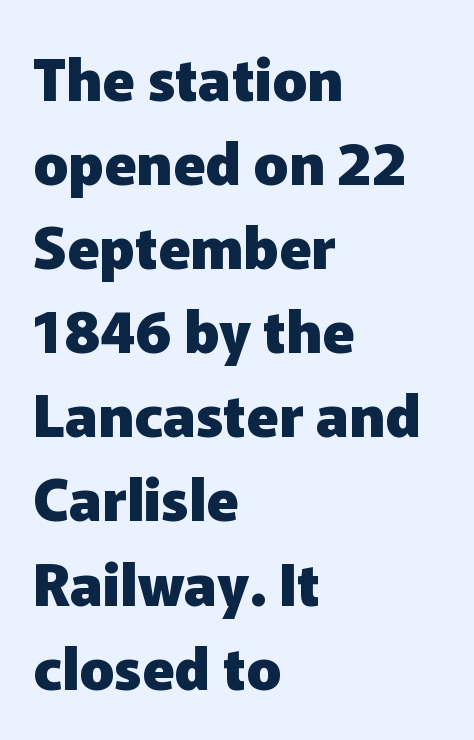
Regarding serifs, this sample does without them. The space between consecutive lines is moderate. A full-strength bold gives these letters their thick strokes. Each line starts at the same left margin while the right side varies. The passage shown is typed in a proportional face where columns would drift.
